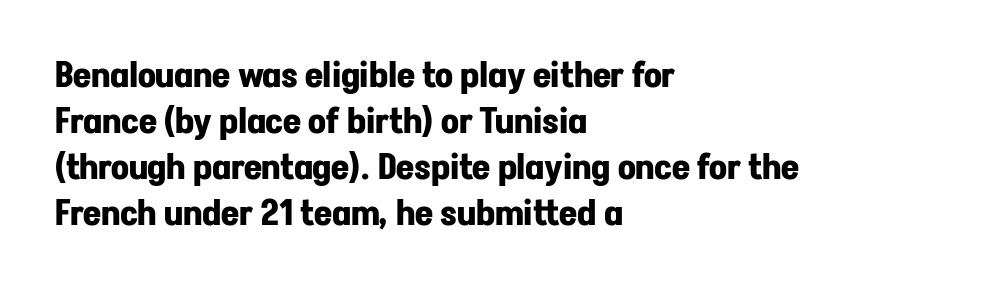
The image shows 35 px bold sans-serif type, upright; set left-aligned, normal line spacing (1.31x), normal letter spacing, not underlined; low stroke contrast and a medium x-height.
